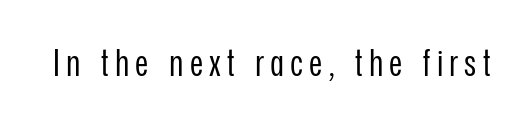
The image shows 37 px regular-weight, condensed sans-serif type, upright; set not underlined; low stroke contrast and a medium x-height.
